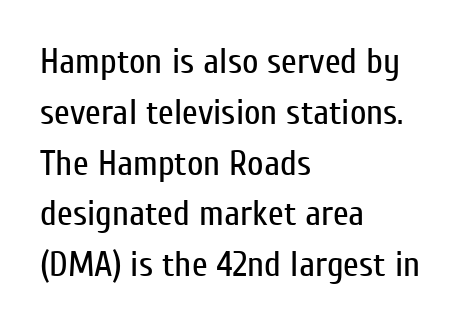
Q: Is the text bold? A: No.
Q: Is the text italic (slanted)? A: No, it is upright.
Q: Is the typeface a serif or a sans-serif typeface? A: Sans-serif.
Q: Is the text underlined? A: No.
Q: How is the paragraph aligned? A: Left-aligned.
Q: Is the spacing between letters normal or unusually wide? A: Normal.
Q: Is the spacing between lines tight, normal or loose? A: Normal.
Q: Width (condensed, normal, or wide)? A: Condensed.
Q: Stroke contrast? A: Low.
Q: x-height? A: Medium.
Q: Monospaced? A: No.
